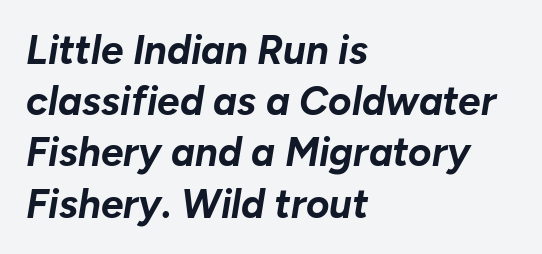
Q: Is the text bold? A: Yes.
Q: Is the text italic (slanted)? A: Yes, it leans right by about 10 degrees.
Q: Is the text underlined? A: No.
Q: How is the paragraph aligned? A: Left-aligned.
Q: Is the spacing between letters normal or unusually wide? A: Normal.
Q: Is the spacing between lines tight, normal or loose? A: Normal.
Q: Width (condensed, normal, or wide)? A: Normal.
Q: Stroke contrast? A: Low.
Q: x-height? A: Medium.
Q: Monospaced? A: No.
